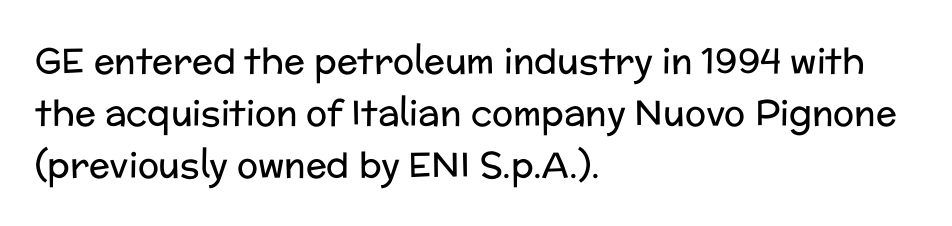
The image shows 35 px regular-weight sans-serif type, upright; set left-aligned, normal line spacing (1.49x), normal letter spacing, not underlined; low stroke contrast and a medium x-height.
